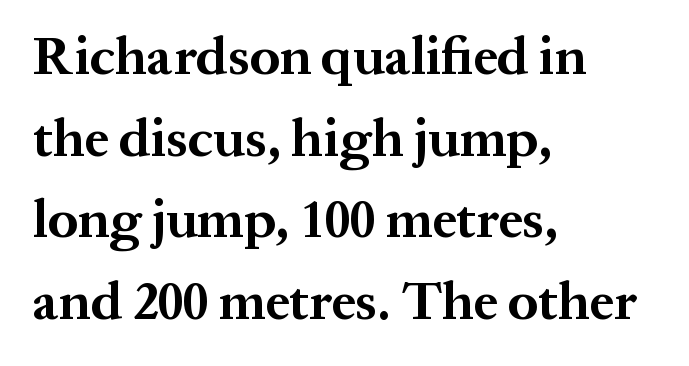
{"serif": "yes", "italic": "no", "bold": "yes", "weight": "bold", "width": "normal", "stroke_contrast": "medium", "x_height": "medium", "monospaced": "no", "underline": "no", "align": "left", "line_spacing": "normal", "line_spacing_ratio": 1.51, "letter_spacing": "normal", "letter_spacing_em": 0.0, "glyph_px": 54}
